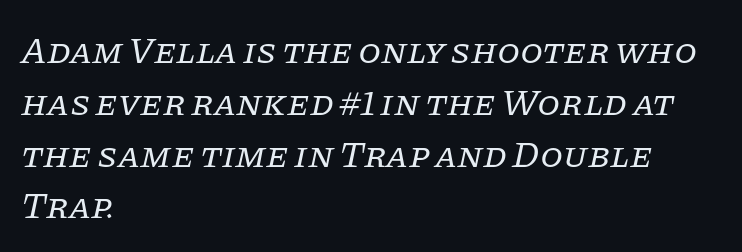
The image shows 37 px regular-weight serif type, italic (leaning right); set left-aligned, normal line spacing (1.4x), normal letter spacing, not underlined; low stroke contrast and a large x-height.
